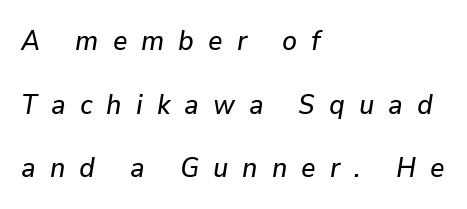
Q: Is the text italic (slanted)? A: Yes, it leans right by about 9 degrees.
Q: Is the text underlined? A: No.
Q: How is the paragraph aligned? A: Left-aligned.
Q: Is the spacing between letters normal or unusually wide? A: Unusually wide.
Q: Is the spacing between lines tight, normal or loose? A: Loose.
Q: Width (condensed, normal, or wide)? A: Normal.
Q: Stroke contrast? A: Low.
Q: x-height? A: Medium.
Q: Monospaced? A: No.
